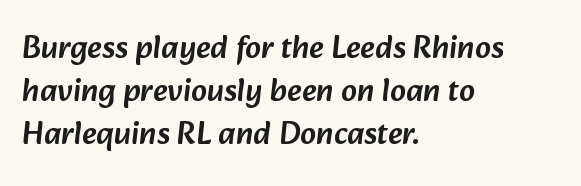
Q: Is the typeface a serif or a sans-serif typeface? A: Sans-serif.
Q: Is the text underlined? A: No.
Q: How is the paragraph aligned? A: Left-aligned.
Q: Is the spacing between letters normal or unusually wide? A: Normal.
Q: Is the spacing between lines tight, normal or loose? A: Normal.
Q: Width (condensed, normal, or wide)? A: Normal.
Q: Stroke contrast? A: Low.
Q: x-height? A: Medium.
Q: Monospaced? A: No.
